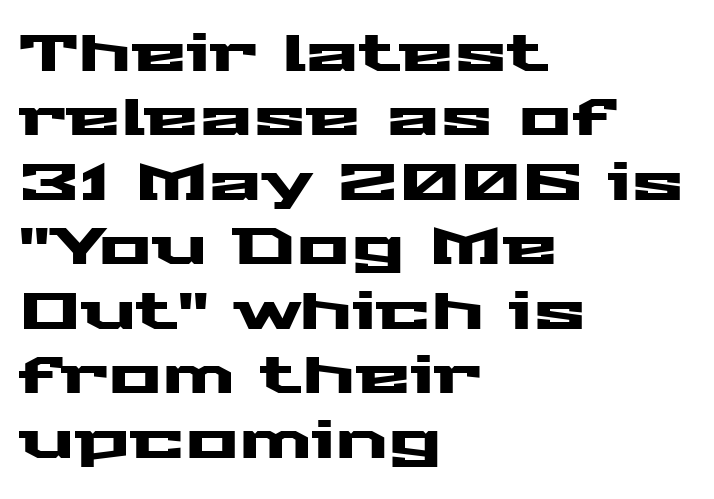
The image shows 50 px wide sans-serif type, upright; set left-aligned, normal line spacing (1.29x), normal letter spacing, not underlined; medium stroke contrast and a medium x-height.
